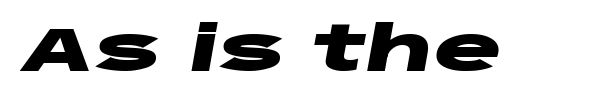
Q: Is the text bold? A: Yes.
Q: Is the text italic (slanted)? A: Yes, it leans right by about 10 degrees.
Q: Is the text underlined? A: No.
Q: Is the spacing between letters normal or unusually wide? A: Normal.
Q: Width (condensed, normal, or wide)? A: Wide.
Q: Stroke contrast? A: Low.
Q: x-height? A: Large.
Q: Monospaced? A: No.
